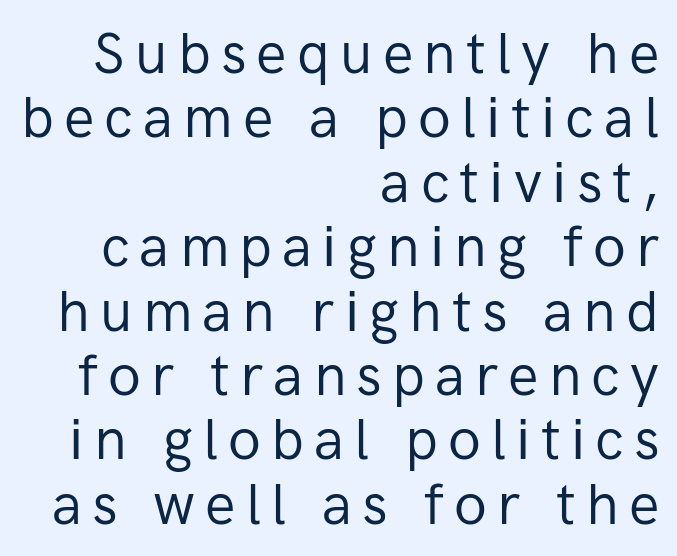
{"serif": "no", "italic": "no", "bold": "no", "weight": "regular", "width": "normal", "stroke_contrast": "low", "x_height": "medium", "monospaced": "no", "underline": "no", "align": "right", "line_spacing": "tight", "line_spacing_ratio": 1.13, "glyph_px": 57}
